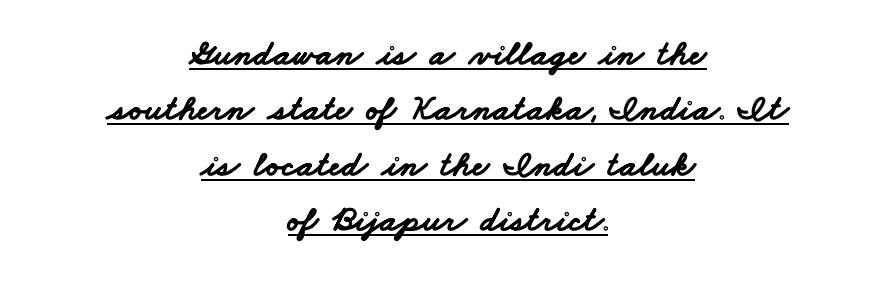
{"serif": "no", "bold": "yes", "weight": "bold", "width": "wide", "stroke_contrast": "low", "x_height": "small", "monospaced": "no", "underline": "yes", "align": "center", "line_spacing": "normal", "line_spacing_ratio": 1.54, "letter_spacing": "normal", "letter_spacing_em": 0.0, "glyph_px": 36}
